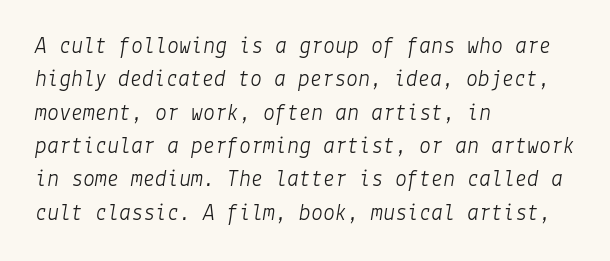
{"italic": "yes", "lean": "right", "slant_degrees": 9, "bold": "no", "underline": "no", "align": "left", "line_spacing": "normal", "line_spacing_ratio": 1.39, "letter_spacing": "normal", "letter_spacing_em": 0.0, "glyph_px": 24}
